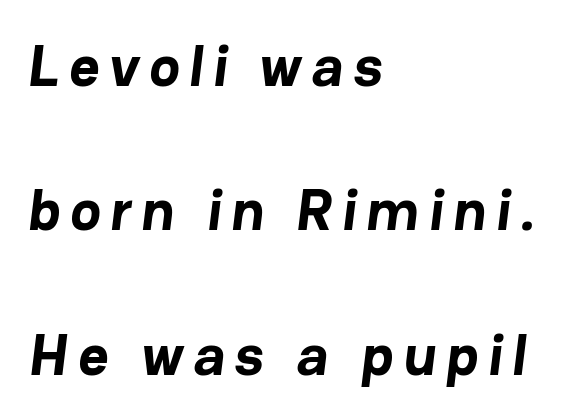
Q: Is the text bold? A: Yes.
Q: Is the typeface a serif or a sans-serif typeface? A: Sans-serif.
Q: Is the text underlined? A: No.
Q: How is the paragraph aligned? A: Left-aligned.
Q: Is the spacing between lines tight, normal or loose? A: Loose.
Q: Width (condensed, normal, or wide)? A: Normal.
Q: Stroke contrast? A: Low.
Q: x-height? A: Medium.
Q: Monospaced? A: No.
